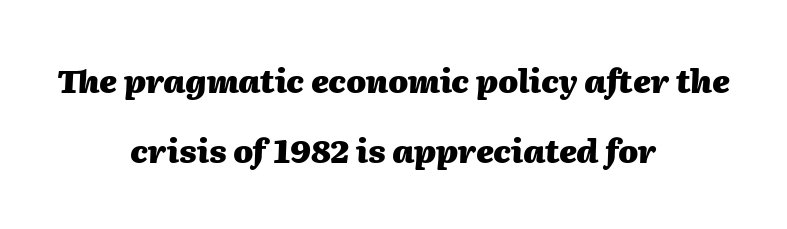
Q: Is the text bold? A: Yes.
Q: Is the text italic (slanted)? A: Yes, it leans right by about 2 degrees.
Q: Is the text underlined? A: No.
Q: How is the paragraph aligned? A: Centered.
Q: Is the spacing between letters normal or unusually wide? A: Normal.
Q: Is the spacing between lines tight, normal or loose? A: Loose.
Q: Width (condensed, normal, or wide)? A: Normal.
Q: Stroke contrast? A: Medium.
Q: x-height? A: Medium.
Q: Monospaced? A: No.
